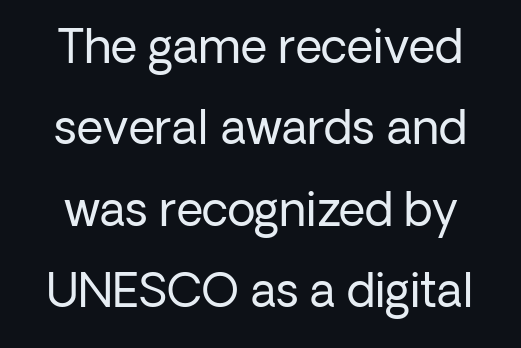
Vertical strokes here are truly vertical. On a weight scale, this lands at 450 or below. The baseline area is clear. Look at the bottom of the vertical strokes: they stop flat, with no serifs. This rendering leaves character spacing at its baseline value. Proportional: the letters do not fall into vertical columns.
